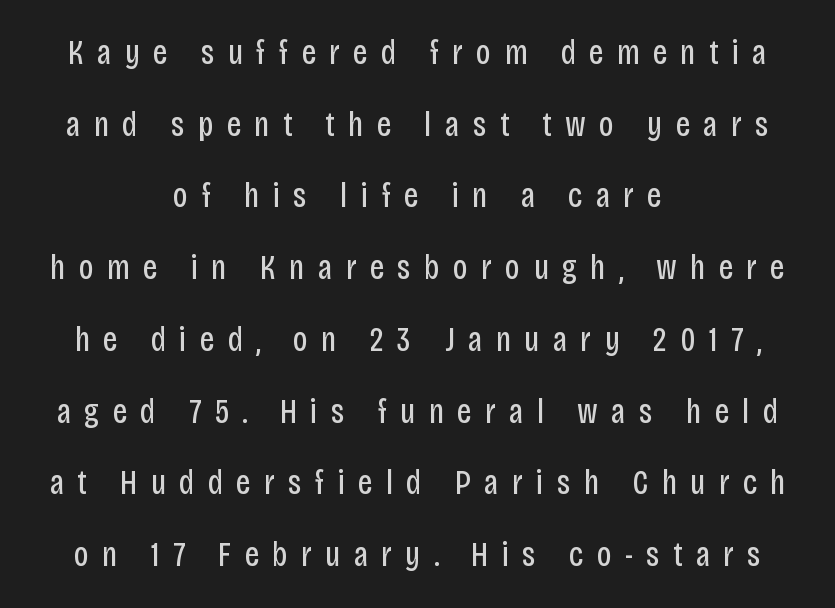
{"serif": "no", "italic": "no", "bold": "no", "weight": "regular", "width": "condensed", "stroke_contrast": "low", "x_height": "large", "monospaced": "no", "underline": "no", "align": "center", "line_spacing": "loose", "line_spacing_ratio": 2.05, "letter_spacing": "wide", "letter_spacing_em": 0.38, "glyph_px": 35}
